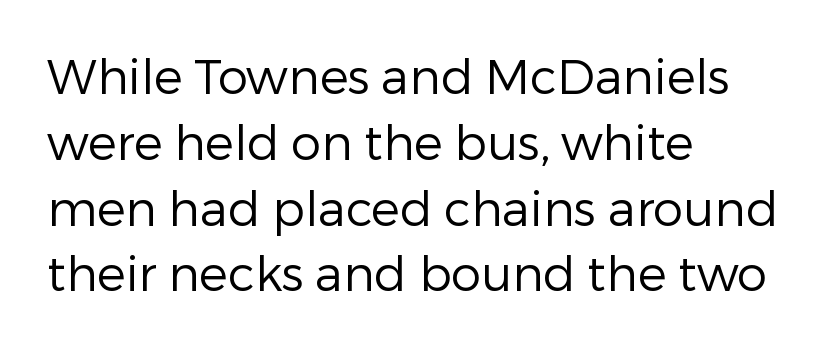
{"serif": "no", "italic": "no", "bold": "no", "weight": "regular", "width": "normal", "stroke_contrast": "low", "x_height": "medium", "monospaced": "no", "underline": "no", "align": "left", "line_spacing": "normal", "line_spacing_ratio": 1.37, "letter_spacing": "normal", "letter_spacing_em": 0.0, "glyph_px": 48}
